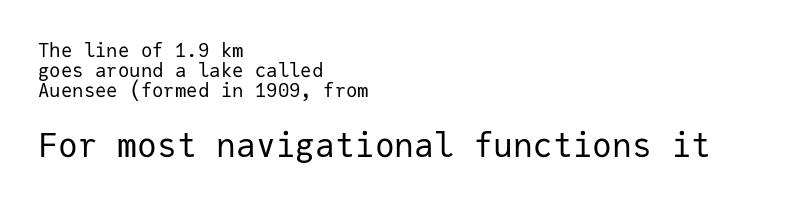
{"serif": "no", "italic": "no", "bold": "no", "weight": "regular", "width": "normal", "stroke_contrast": "low", "x_height": "medium", "monospaced": "yes", "underline": "no", "align": "left", "line_spacing": "tight", "line_spacing_ratio": 1.06, "letter_spacing": "normal", "letter_spacing_em": 0.0, "larger_block": "second", "size_ratio": 1.74, "glyph_px": 33}
